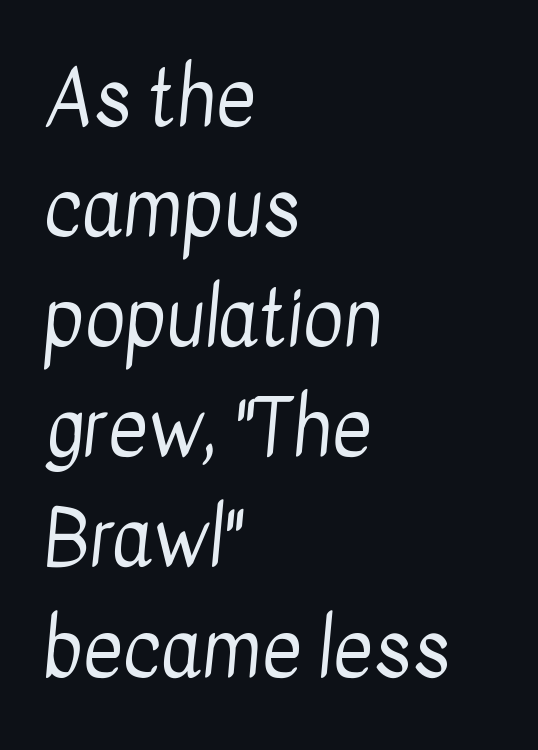
{"serif": "no", "bold": "no", "weight": "regular", "width": "condensed", "stroke_contrast": "low", "x_height": "medium", "monospaced": "no", "underline": "no", "align": "left", "line_spacing": "normal", "line_spacing_ratio": 1.43, "letter_spacing": "normal", "letter_spacing_em": 0.0, "glyph_px": 77}
